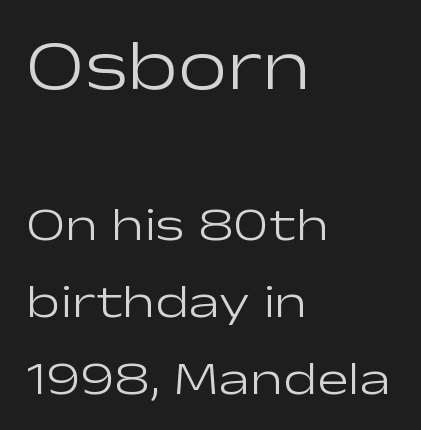
Unmarked baselines from the first word to the last. The font sits on the lighter half of the weight spectrum, regular included. Horizontally, the lines are justified to the leading edge only. Posture: straight, roman, zero tilt. I'd call this a sans setting — the letters go barefoot.
